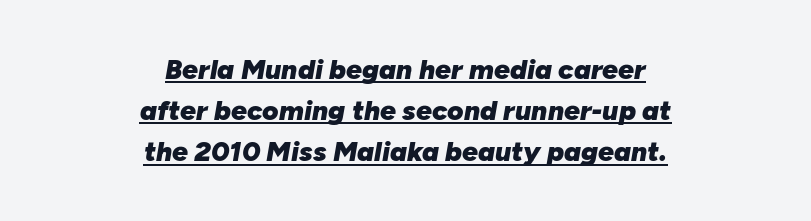
The image shows 28 px heavy type, italic (leaning right); set centered, normal line spacing (1.47x), normal letter spacing, underlined; low stroke contrast and a medium x-height.
